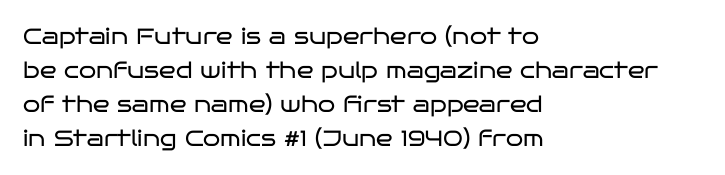
Q: Is the text bold? A: No.
Q: Is the text italic (slanted)? A: No, it is upright.
Q: Is the text underlined? A: No.
Q: How is the paragraph aligned? A: Left-aligned.
Q: Is the spacing between letters normal or unusually wide? A: Normal.
Q: Is the spacing between lines tight, normal or loose? A: Normal.
